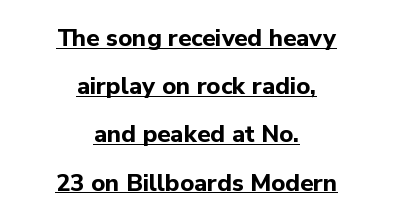
The image shows 24 px bold type, upright; set centered, loose line spacing (2.01x), normal letter spacing, underlined.
